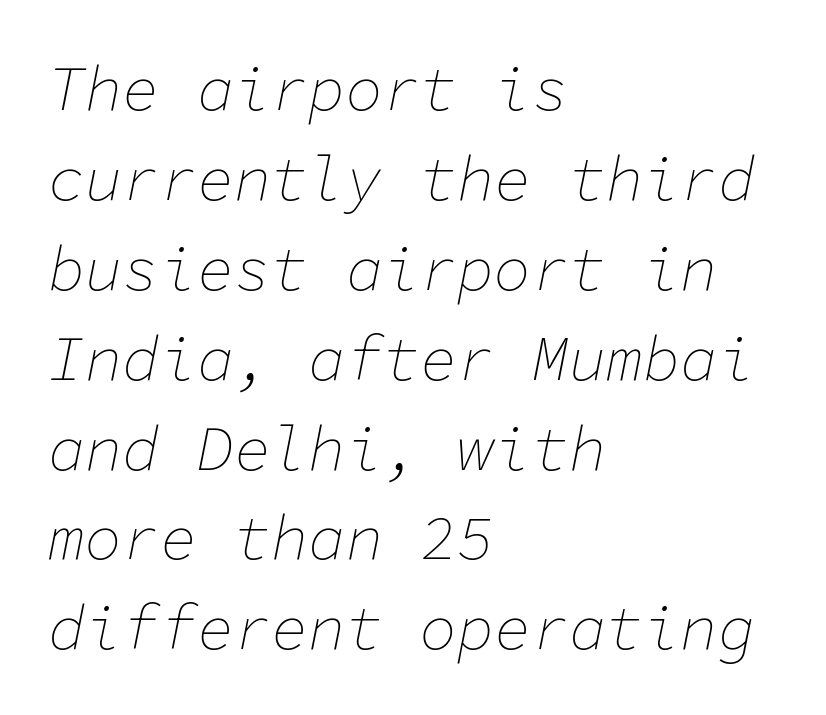
Has an underline been added? It has not. This rendering uses left alignment, leaving the right contour irregular. Horizontal bands of white between lines are of average thickness. These glyphs show unthickened strokes, regular width or finer.
